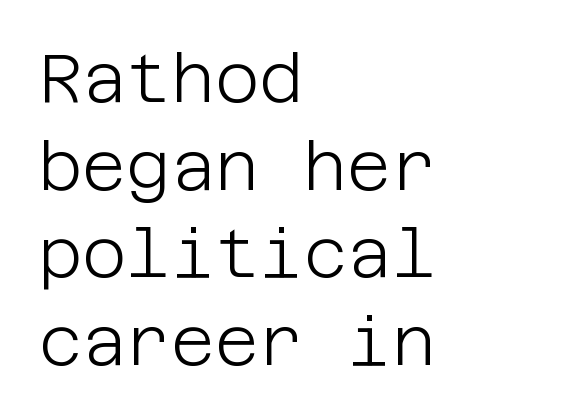
The image shows 68 px light sans-serif type, upright; set left-aligned, normal line spacing (1.29x), normal letter spacing, not underlined; low stroke contrast and a large x-height.
